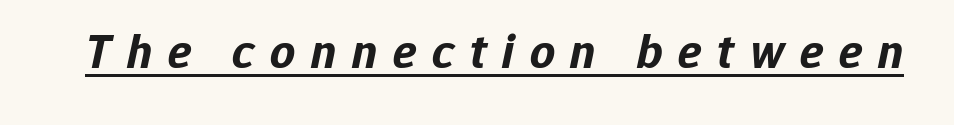
{"italic": "yes", "lean": "right", "slant_degrees": 12, "bold": "yes", "weight": "bold", "width": "normal", "stroke_contrast": "low", "x_height": "medium", "monospaced": "no", "underline": "yes", "letter_spacing": "wide", "letter_spacing_em": 0.32, "glyph_px": 49}
